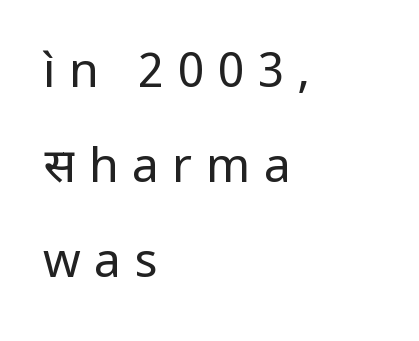
This sample uses a sans-serif face. These lines were composed using upright roman letters. Spacing verdict: proportional, widths tailored to each character. Nobody drew a line under any word here. No chunkiness to these letters — they're not bold.
